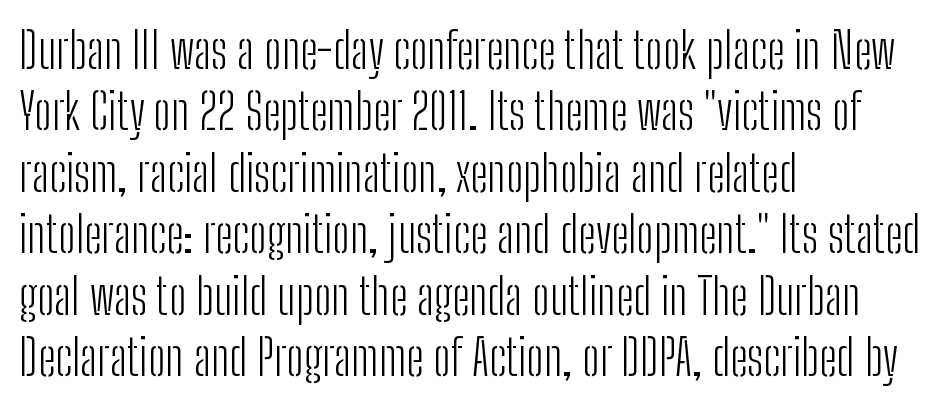
The image shows 50 px light, condensed sans-serif type, upright; set left-aligned, line spacing 1.23x, normal letter spacing, not underlined; low stroke contrast and a medium x-height.
